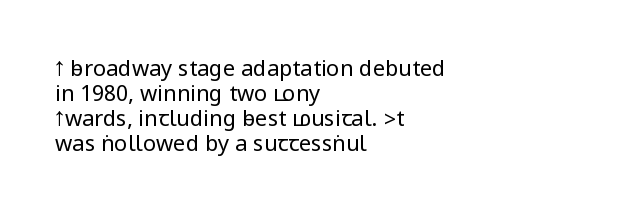
The image shows 22 px text type, upright; set left-aligned, tight line spacing (1.14x), normal letter spacing, not underlined.
